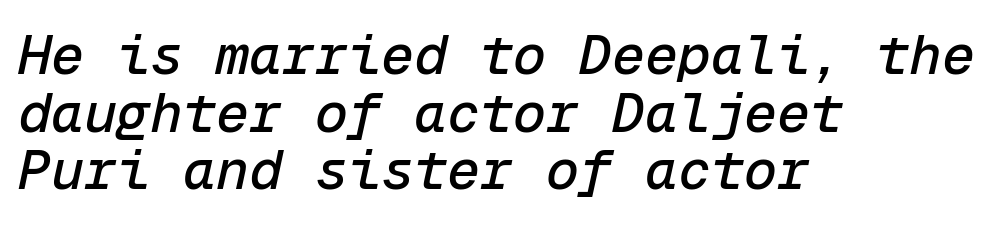
{"italic": "yes", "lean": "right", "slant_degrees": 12, "width": "normal", "stroke_contrast": "low", "x_height": "medium", "monospaced": "yes", "underline": "no", "align": "left", "line_spacing": "tight", "line_spacing_ratio": 1.05, "letter_spacing": "normal", "letter_spacing_em": 0.0, "glyph_px": 55}
